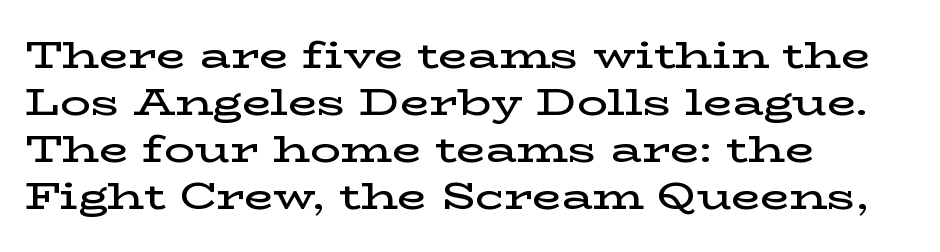
The image shows 38 px semibold, wide serif type, upright; set left-aligned, line spacing 1.24x, normal letter spacing, not underlined; low stroke contrast and a medium x-height.
